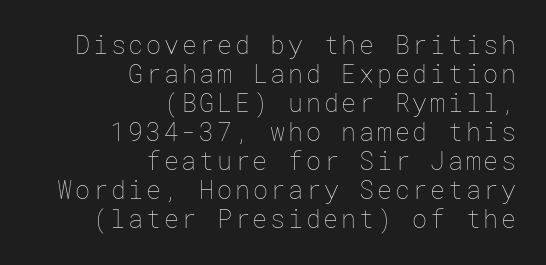
This sample uses an upright cut, with every glyph sitting square on the baseline. Is this a heavy cut? Hardly; it is regular or lighter. Underlining? Definitely not there. Typeset ragged left — the right edge is the straight one.
